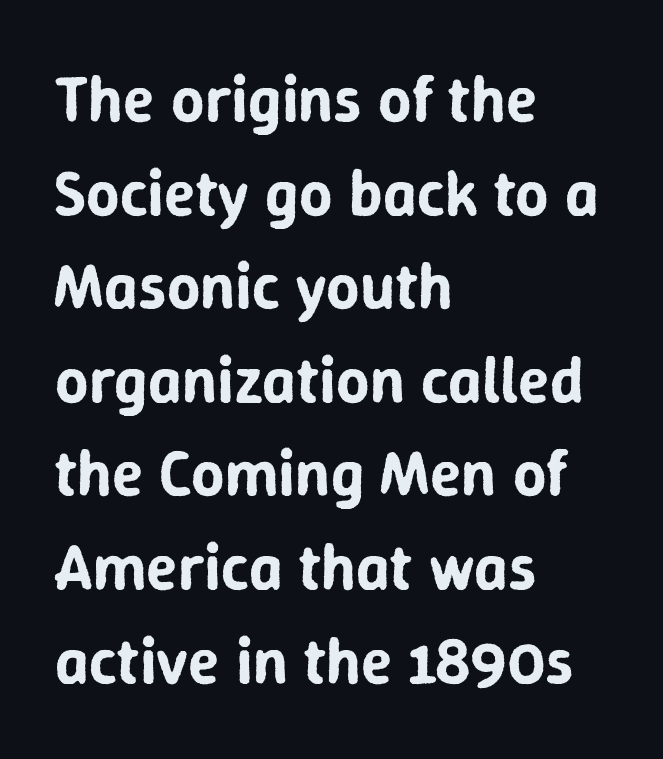
The image shows 65 px sans-serif type, upright; set left-aligned, normal line spacing (1.44x), normal letter spacing, not underlined; low stroke contrast and a medium x-height.
